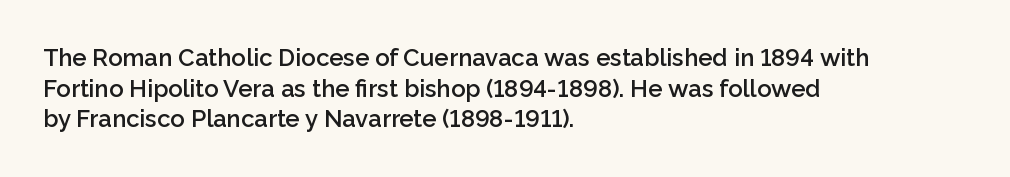
Q: Is the text bold? A: Semi-bold.
Q: Is the text italic (slanted)? A: No, it is upright.
Q: Is the text underlined? A: No.
Q: How is the paragraph aligned? A: Left-aligned.
Q: Is the spacing between letters normal or unusually wide? A: Normal.
Q: Is the spacing between lines tight, normal or loose? A: Normal.
